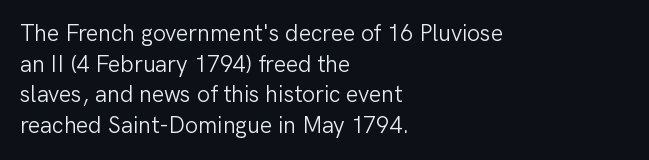
Q: Is the text bold? A: No.
Q: Is the text italic (slanted)? A: No, it is upright.
Q: Is the text underlined? A: No.
Q: How is the paragraph aligned? A: Left-aligned.
Q: Is the spacing between letters normal or unusually wide? A: Normal.
Q: Is the spacing between lines tight, normal or loose? A: Normal.
